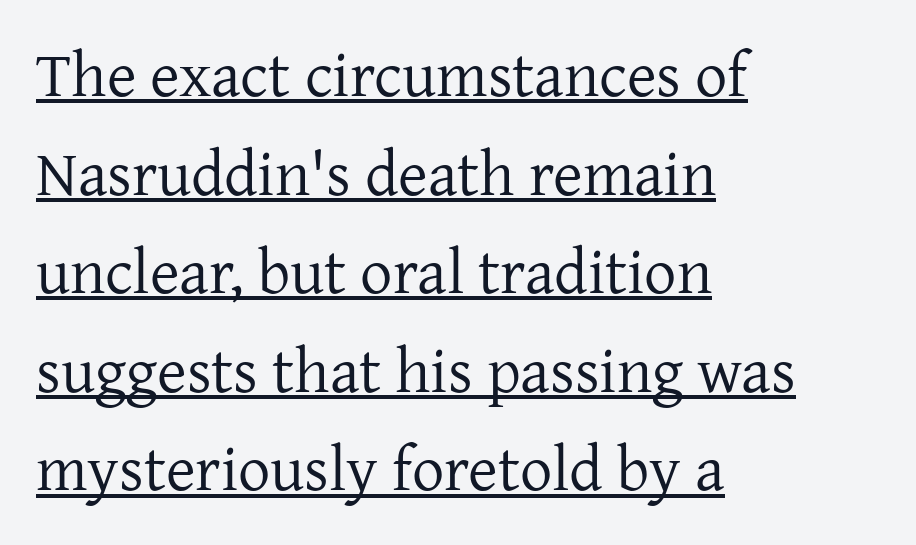
Q: Is the text bold? A: No.
Q: Is the text italic (slanted)? A: No, it is upright.
Q: Is the typeface a serif or a sans-serif typeface? A: Serif.
Q: Is the text underlined? A: Yes.
Q: How is the paragraph aligned? A: Left-aligned.
Q: Is the spacing between letters normal or unusually wide? A: Normal.
Q: Is the spacing between lines tight, normal or loose? A: Normal.
Q: Width (condensed, normal, or wide)? A: Normal.
Q: Stroke contrast? A: Low.
Q: x-height? A: Medium.
Q: Monospaced? A: No.
